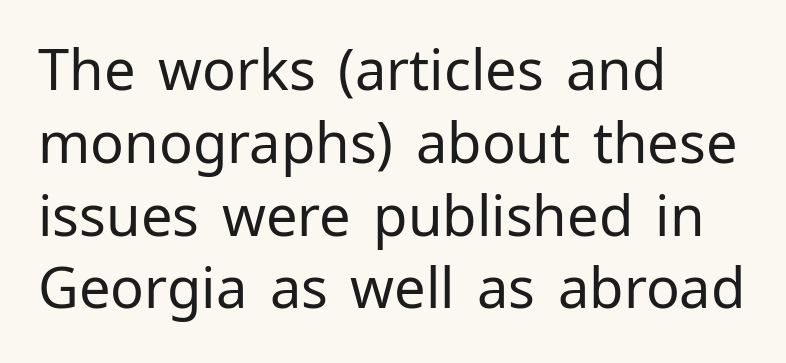
Q: Is the text bold? A: No.
Q: Is the text italic (slanted)? A: No, it is upright.
Q: Is the typeface a serif or a sans-serif typeface? A: Sans-serif.
Q: Is the text underlined? A: No.
Q: How is the paragraph aligned? A: Left-aligned.
Q: Is the spacing between letters normal or unusually wide? A: Normal.
Q: Is the spacing between lines tight, normal or loose? A: Normal.
Q: Width (condensed, normal, or wide)? A: Normal.
Q: Stroke contrast? A: Low.
Q: x-height? A: Medium.
Q: Monospaced? A: No.
